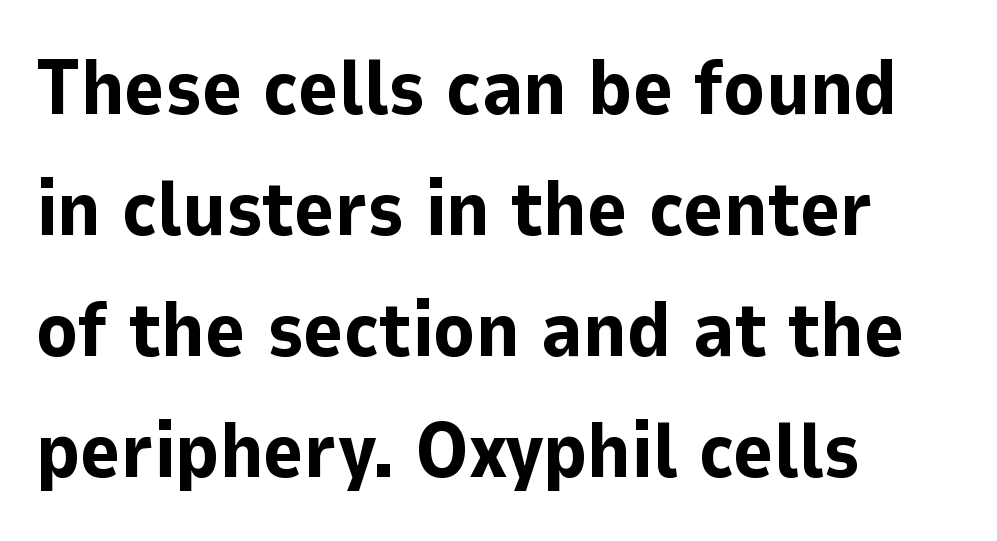
{"serif": "no", "italic": "no", "bold": "yes", "weight": "bold", "width": "normal", "stroke_contrast": "low", "x_height": "medium", "monospaced": "no", "underline": "no", "align": "left", "line_spacing": "normal", "line_spacing_ratio": 1.57, "letter_spacing": "normal", "letter_spacing_em": 0.0, "glyph_px": 77}
